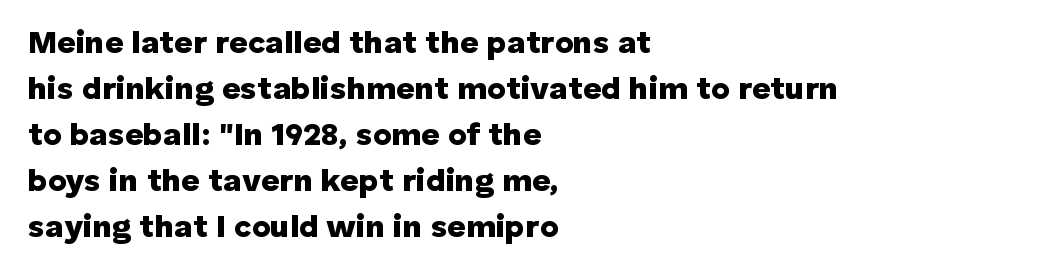
{"serif": "no", "italic": "no", "bold": "yes", "weight": "heavy", "width": "normal", "stroke_contrast": "low", "x_height": "medium", "monospaced": "no", "underline": "no", "align": "left", "line_spacing": "normal", "line_spacing_ratio": 1.44, "letter_spacing": "normal", "letter_spacing_em": 0.0, "glyph_px": 32}
